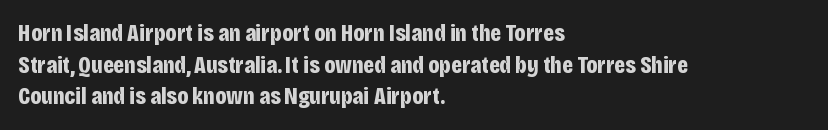
Q: Is the text bold? A: Yes.
Q: Is the text italic (slanted)? A: No, it is upright.
Q: Is the text underlined? A: No.
Q: How is the paragraph aligned? A: Left-aligned.
Q: Is the spacing between letters normal or unusually wide? A: Normal.
Q: Is the spacing between lines tight, normal or loose? A: Normal.
